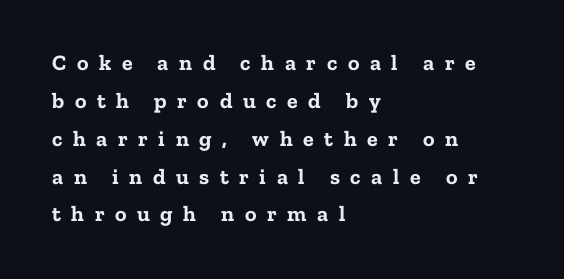
{"italic": "no", "bold": "yes", "underline": "no", "align": "left", "line_spacing_ratio": 1.72, "letter_spacing": "wide", "letter_spacing_em": 0.48, "glyph_px": 22}
